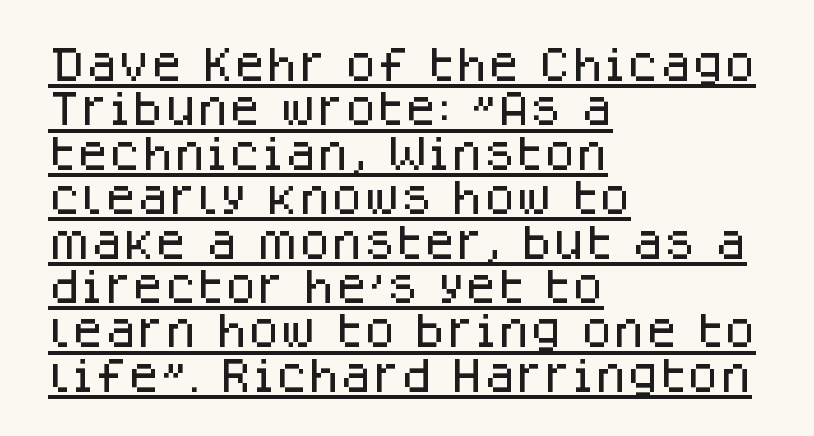
Underlining? Definitely there. Character widths vary here, with narrow letters taking less room than wide ones. Casual observation: everything's shoved over to the left. You can tell it's not italic because the verticals are truly vertical. In terms of letterspacing, this is plain default setting.
